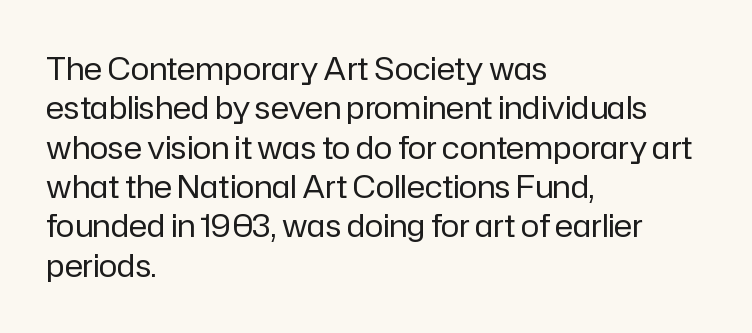
The image shows 31 px regular-weight sans-serif type, upright; set left-aligned, normal line spacing (1.27x), normal letter spacing, not underlined; low stroke contrast and a medium x-height.
